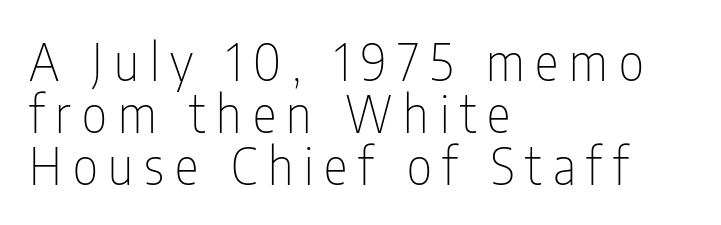
The image shows 50 px thin, condensed sans-serif type, upright; set left-aligned, tight line spacing (1.04x), unusually wide letter spacing (+0.22 em), not underlined; low stroke contrast and a medium x-height.
